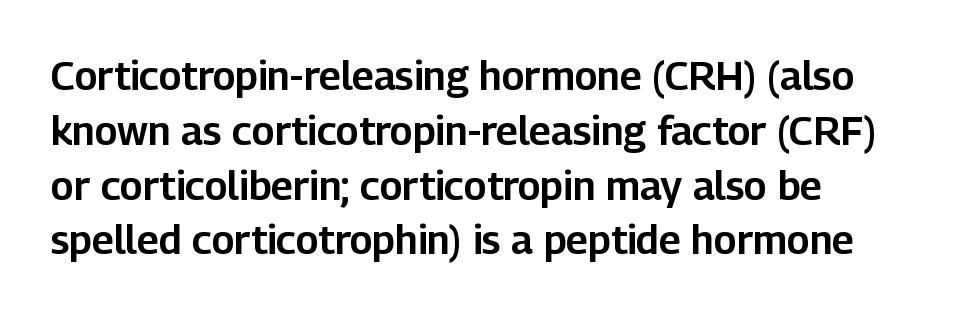
{"serif": "no", "italic": "no", "width": "normal", "stroke_contrast": "low", "x_height": "medium", "monospaced": "no", "underline": "no", "align": "left", "line_spacing": "normal", "line_spacing_ratio": 1.37, "letter_spacing": "normal", "letter_spacing_em": 0.0, "glyph_px": 40}
